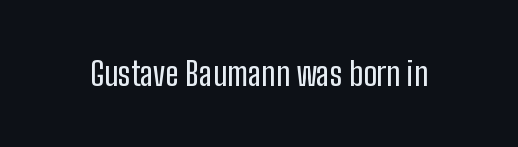
Q: Is the text italic (slanted)? A: No, it is upright.
Q: Is the typeface a serif or a sans-serif typeface? A: Sans-serif.
Q: Is the text underlined? A: No.
Q: Is the spacing between letters normal or unusually wide? A: Normal.
Q: Width (condensed, normal, or wide)? A: Condensed.
Q: Stroke contrast? A: Low.
Q: x-height? A: Medium.
Q: Monospaced? A: No.
